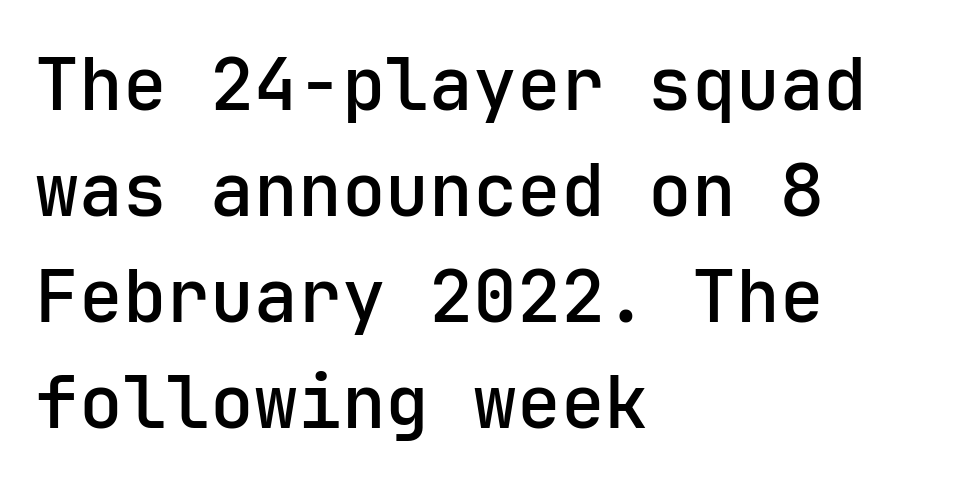
Every row of glyphs begins at an identical x-position on the left. Each new line begins a customary step beneath the previous one. Has an underline been added? It has not. Every stem runs plumb, perpendicular to the baseline. The characters look somewhat weighty, a semibold short of true bold.
